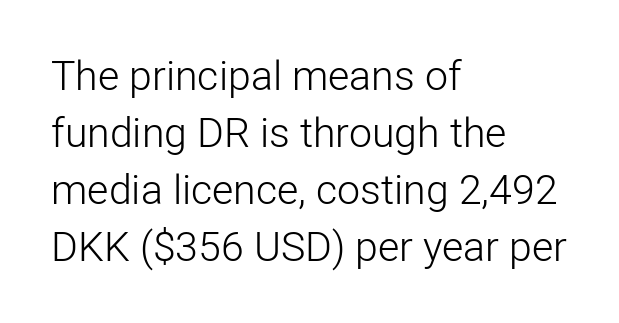
{"serif": "no", "italic": "no", "bold": "no", "weight": "light", "width": "normal", "stroke_contrast": "low", "x_height": "medium", "monospaced": "no", "underline": "no", "align": "left", "line_spacing": "normal", "line_spacing_ratio": 1.39, "letter_spacing": "normal", "letter_spacing_em": 0.0, "glyph_px": 41}
